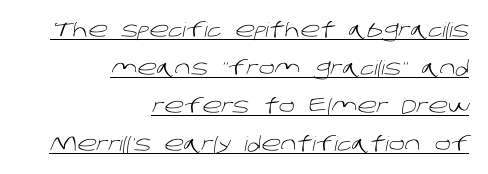
{"bold": "no", "underline": "yes", "align": "right", "line_spacing": "loose", "line_spacing_ratio": 1.9, "letter_spacing": "normal", "letter_spacing_em": 0.0, "glyph_px": 20}
